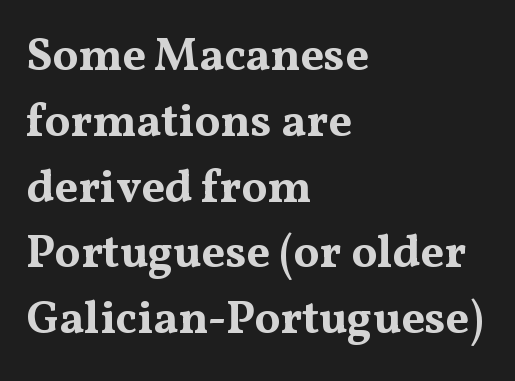
{"serif": "yes", "italic": "no", "bold": "yes", "weight": "bold", "width": "wide", "stroke_contrast": "medium", "x_height": "medium", "monospaced": "no", "underline": "no", "align": "left", "line_spacing": "normal", "line_spacing_ratio": 1.43, "letter_spacing": "normal", "letter_spacing_em": 0.0, "glyph_px": 46}
